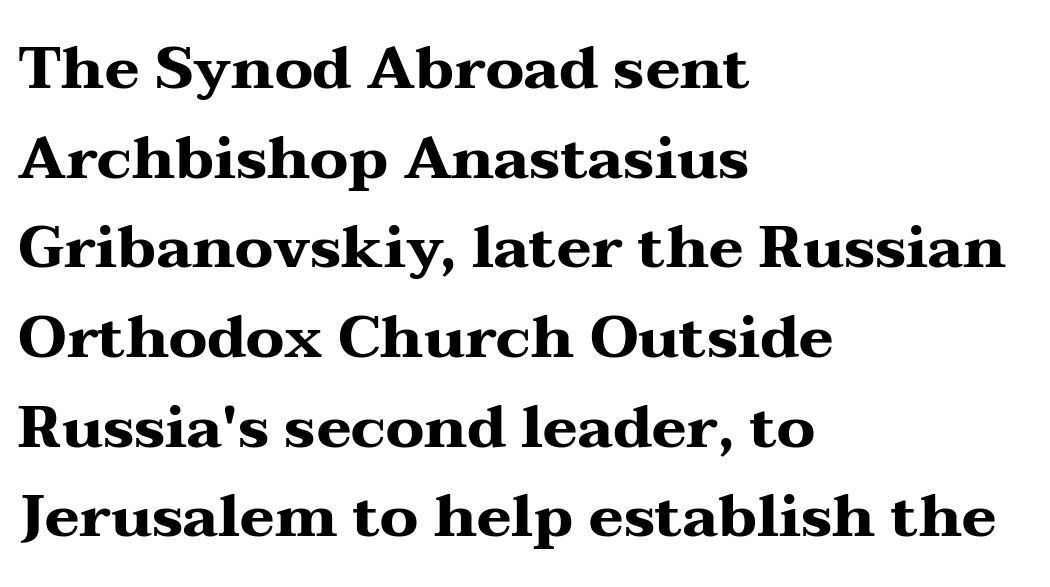
The image shows 59 px heavy, wide serif type, upright; set left-aligned, normal line spacing (1.52x), normal letter spacing, not underlined; medium stroke contrast and a medium x-height.
